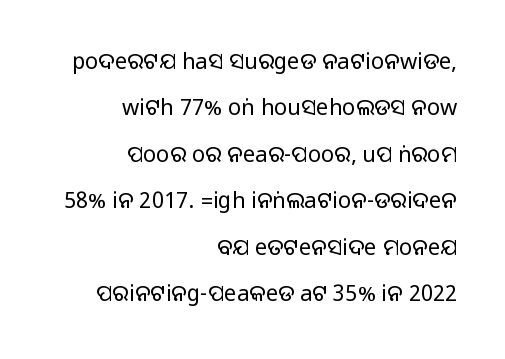
{"italic": "no", "underline": "no", "align": "right", "line_spacing": "loose", "line_spacing_ratio": 2.11, "letter_spacing": "normal", "letter_spacing_em": 0.0, "glyph_px": 22}
